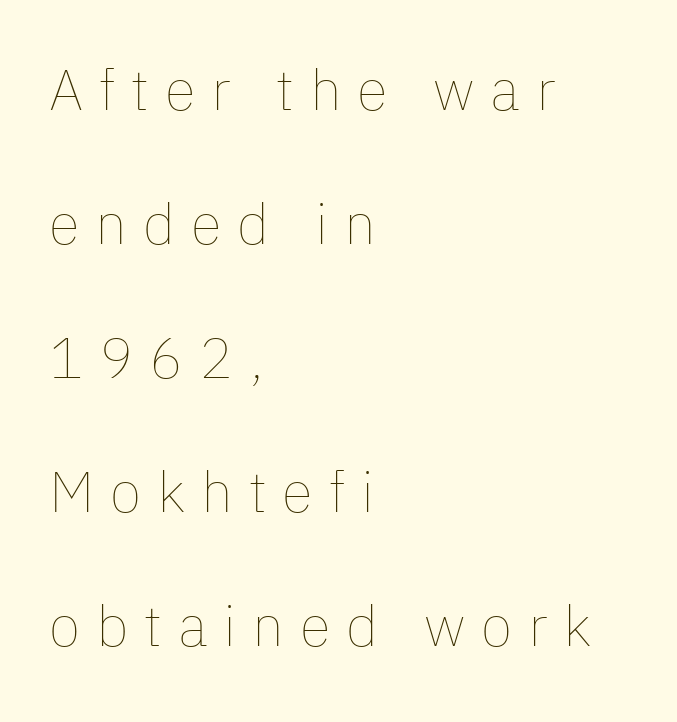
Q: Is the text bold? A: No.
Q: Is the text italic (slanted)? A: No, it is upright.
Q: Is the text underlined? A: No.
Q: How is the paragraph aligned? A: Left-aligned.
Q: Is the spacing between letters normal or unusually wide? A: Unusually wide.
Q: Is the spacing between lines tight, normal or loose? A: Loose.
Q: Width (condensed, normal, or wide)? A: Normal.
Q: Stroke contrast? A: Low.
Q: x-height? A: Medium.
Q: Monospaced? A: No.
